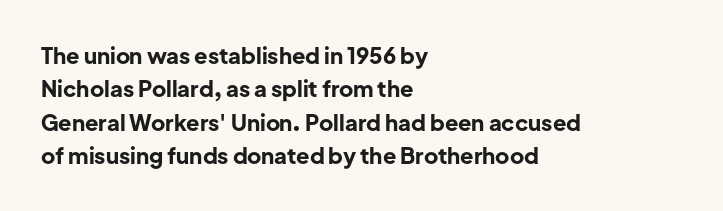
The strip under each line holds only bare page. Between one letter and the next there's only the usual sliver of space. Is there any slant? The stems are plumb. Plenty of ink on the page — the face is bold. Leading matches the norm, producing a regular column.
